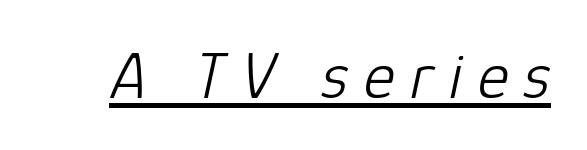
{"italic": "yes", "lean": "right", "slant_degrees": 12, "bold": "no", "weight": "light", "width": "normal", "stroke_contrast": "low", "x_height": "medium", "monospaced": "no", "underline": "yes", "letter_spacing": "wide", "letter_spacing_em": 0.23, "glyph_px": 67}
